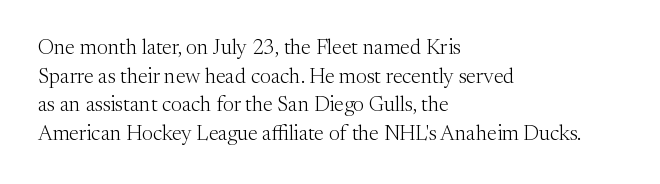
Q: Is the text bold? A: No.
Q: Is the text italic (slanted)? A: No, it is upright.
Q: Is the text underlined? A: No.
Q: How is the paragraph aligned? A: Left-aligned.
Q: Is the spacing between letters normal or unusually wide? A: Normal.
Q: Is the spacing between lines tight, normal or loose? A: Normal.
